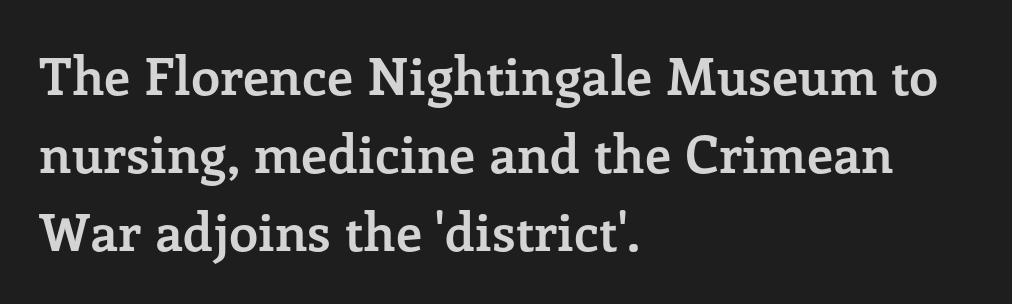
{"serif": "yes", "italic": "no", "bold": "yes", "weight": "semibold", "width": "normal", "stroke_contrast": "low", "x_height": "medium", "monospaced": "no", "underline": "no", "align": "left", "line_spacing": "normal", "line_spacing_ratio": 1.5, "letter_spacing": "normal", "letter_spacing_em": 0.0, "glyph_px": 52}
